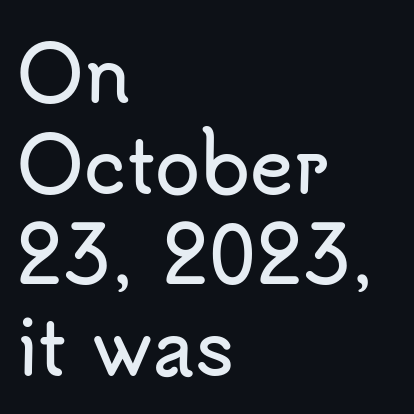
This sample uses a sans-serif face. No italicization has been applied; the sample stays upright. Students, note that the glyphs here touch the page at normal intervals. The text block is weighted toward the left margin, trailing off unevenly rightward.
